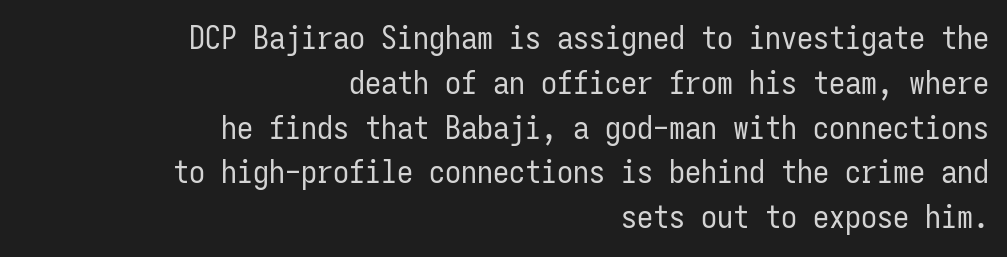
Q: Is the text bold? A: No.
Q: Is the text italic (slanted)? A: No, it is upright.
Q: Is the typeface a serif or a sans-serif typeface? A: Sans-serif.
Q: Is the text underlined? A: No.
Q: How is the paragraph aligned? A: Right-aligned.
Q: Is the spacing between letters normal or unusually wide? A: Normal.
Q: Is the spacing between lines tight, normal or loose? A: Normal.
Q: Width (condensed, normal, or wide)? A: Condensed.
Q: Stroke contrast? A: Low.
Q: x-height? A: Medium.
Q: Monospaced? A: Yes.
